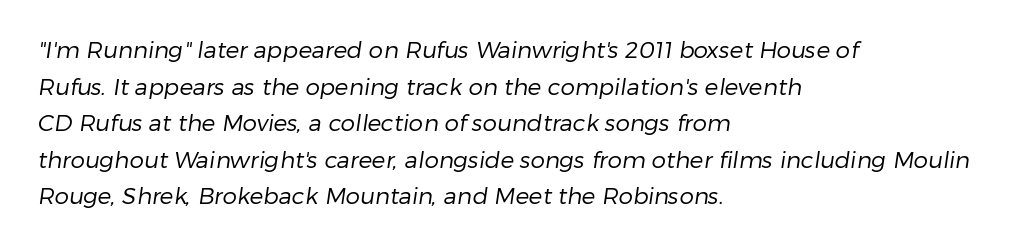
The image shows 23 px text type; set left-aligned, normal line spacing (1.59x), normal letter spacing, not underlined.
